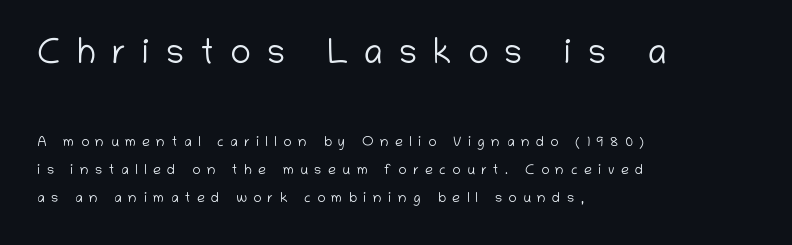
The image shows 35 px light sans-serif type, upright; set left-aligned, loose line spacing (2.0x), unusually wide letter spacing (+0.46 em), not underlined; the first (top) block is 2.5x larger; low stroke contrast and a medium x-height.
